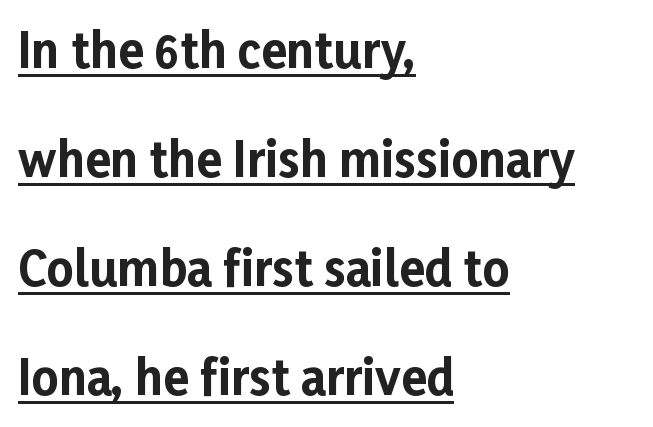
{"serif": "no", "italic": "no", "bold": "yes", "weight": "bold", "width": "normal", "stroke_contrast": "low", "x_height": "medium", "monospaced": "no", "underline": "yes", "align": "left", "line_spacing": "loose", "line_spacing_ratio": 2.32, "letter_spacing": "normal", "letter_spacing_em": 0.0, "glyph_px": 47}
